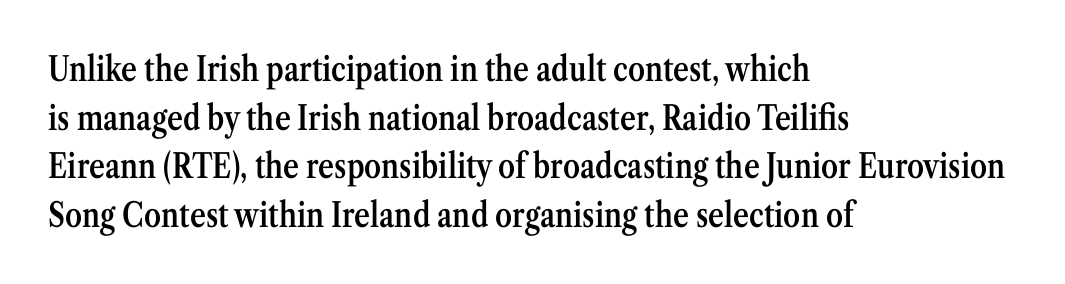
The image shows 34 px semibold, condensed serif type, upright; set left-aligned, normal line spacing (1.43x), normal letter spacing, not underlined; medium stroke contrast and a medium x-height.
